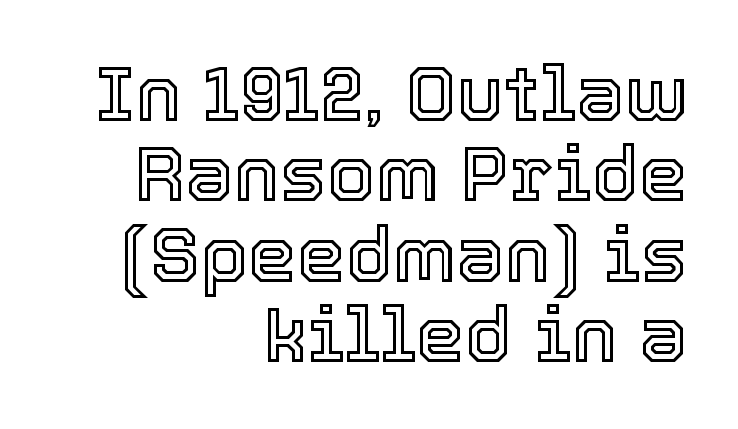
{"italic": "no", "width": "normal", "x_height": "medium", "monospaced": "no", "underline": "no", "align": "right", "line_spacing": "tight", "line_spacing_ratio": 1.03, "letter_spacing": "normal", "letter_spacing_em": 0.0, "glyph_px": 78}
